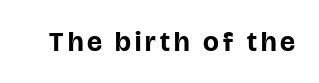
Italic? Not at all — the glyphs are vertical. Unlike a traditional serif, this face leaves its strokes unadorned. The passage shown is emphatically bold. Varying glyph widths throughout — classic text-font behaviour. No word sits above an underline.
